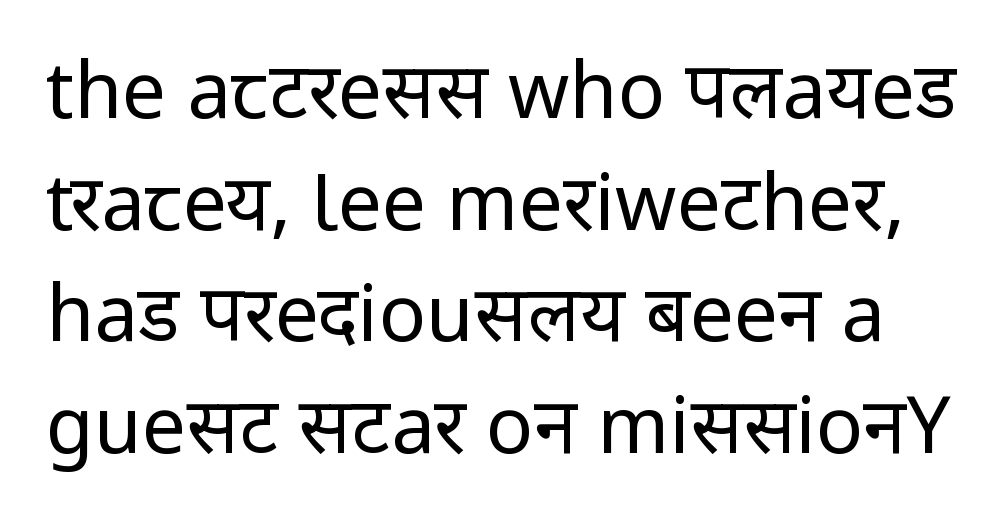
Q: Is the text bold? A: No.
Q: Is the text italic (slanted)? A: No, it is upright.
Q: Is the typeface a serif or a sans-serif typeface? A: Sans-serif.
Q: Is the text underlined? A: No.
Q: Is the spacing between letters normal or unusually wide? A: Normal.
Q: Is the spacing between lines tight, normal or loose? A: Normal.
Q: Width (condensed, normal, or wide)? A: Condensed.
Q: Stroke contrast? A: Low.
